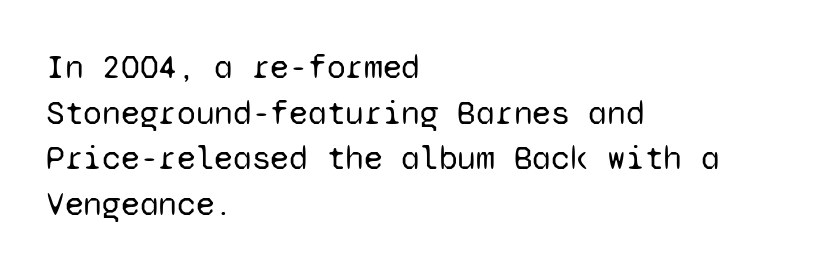
Q: Is the text bold? A: No.
Q: Is the text italic (slanted)? A: No, it is upright.
Q: Is the typeface a serif or a sans-serif typeface? A: Sans-serif.
Q: Is the text underlined? A: No.
Q: How is the paragraph aligned? A: Left-aligned.
Q: Is the spacing between letters normal or unusually wide? A: Normal.
Q: Is the spacing between lines tight, normal or loose? A: Normal.
Q: Width (condensed, normal, or wide)? A: Normal.
Q: Stroke contrast? A: Low.
Q: x-height? A: Medium.
Q: Monospaced? A: Yes.
